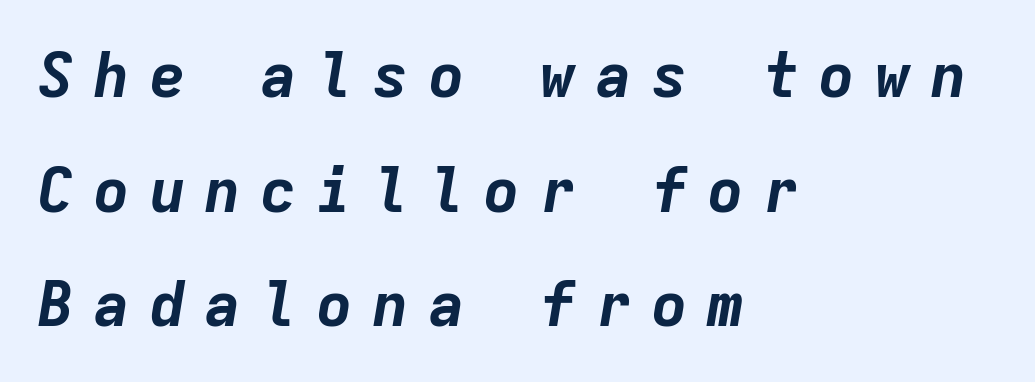
The image shows 62 px bold type, italic (leaning right), monospaced; set left-aligned, line spacing 1.85x, unusually wide letter spacing (+0.3 em), not underlined; low stroke contrast and a medium x-height.
